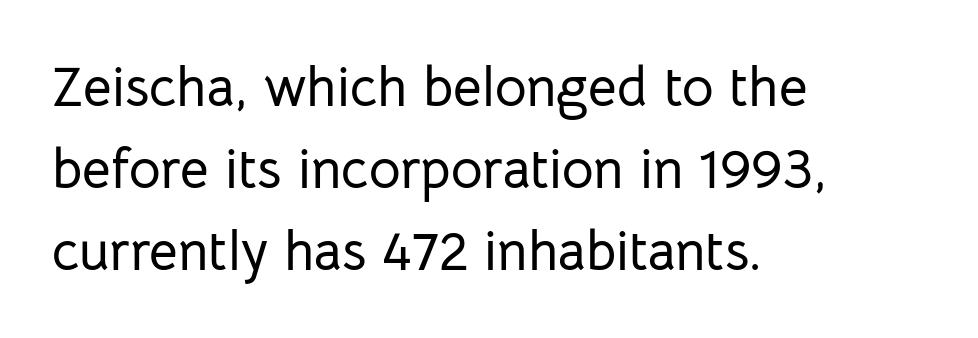
The image shows 55 px sans-serif type, upright; set left-aligned, normal line spacing (1.49x), normal letter spacing, not underlined; low stroke contrast and a medium x-height.
